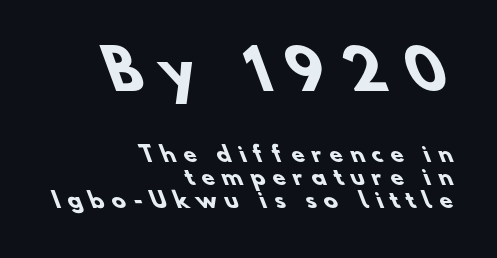
{"serif": "no", "bold": "yes", "weight": "heavy", "width": "normal", "stroke_contrast": "low", "x_height": "small", "monospaced": "no", "underline": "no", "align": "right", "line_spacing": "tight", "line_spacing_ratio": 1.1, "letter_spacing": "wide", "letter_spacing_em": 0.37, "larger_block": "first", "size_ratio": 2.52, "glyph_px": 53}
